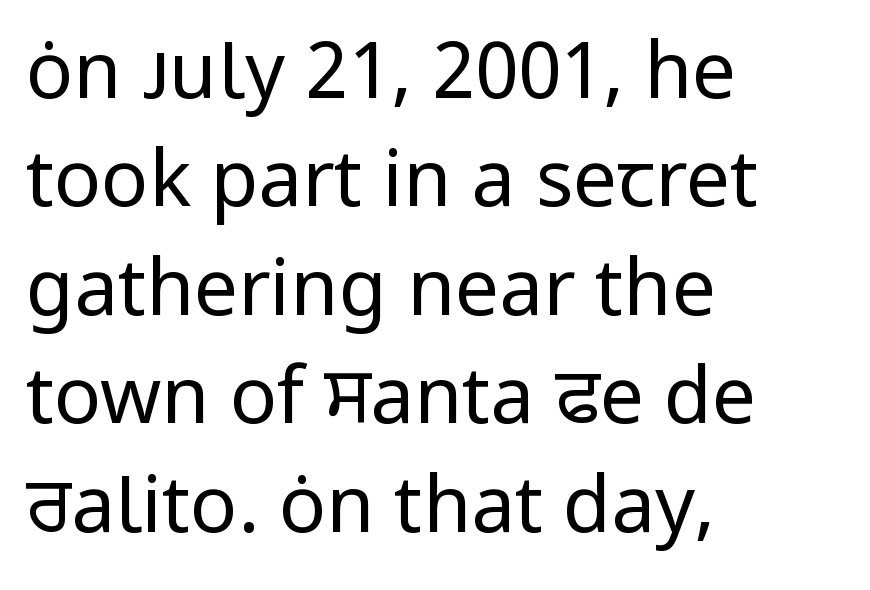
{"serif": "no", "italic": "no", "bold": "no", "weight": "regular", "width": "normal", "stroke_contrast": "low", "x_height": "medium", "monospaced": "no", "underline": "no", "align": "left", "line_spacing": "normal", "line_spacing_ratio": 1.39, "letter_spacing": "normal", "letter_spacing_em": 0.0, "glyph_px": 78}
